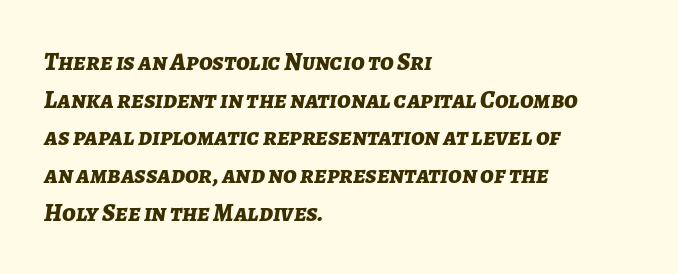
The image shows 25 px bold type, italic (leaning right); set left-aligned, normal line spacing (1.51x), normal letter spacing, not underlined.
